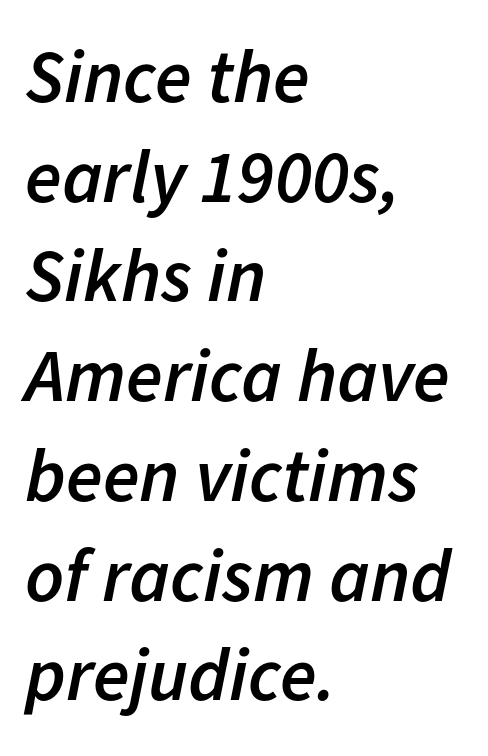
{"italic": "yes", "lean": "right", "slant_degrees": 11, "bold": "semi", "weight": "semibold", "width": "normal", "stroke_contrast": "low", "x_height": "medium", "monospaced": "no", "underline": "no", "align": "left", "line_spacing": "normal", "line_spacing_ratio": 1.33, "letter_spacing": "normal", "letter_spacing_em": 0.0, "glyph_px": 75}
